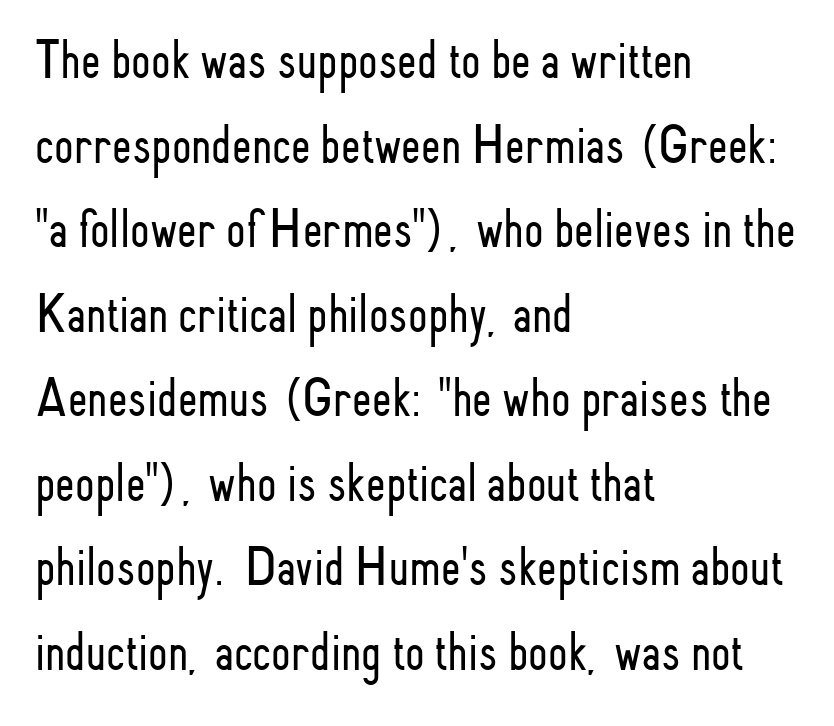
The lines in this sample share a left origin and differ only in where they stop. The tracking reads as untouched default to a designer's eye. The characters display no serif detailing; their extremities are plain. No chunkiness to these letters — they're not bold.
